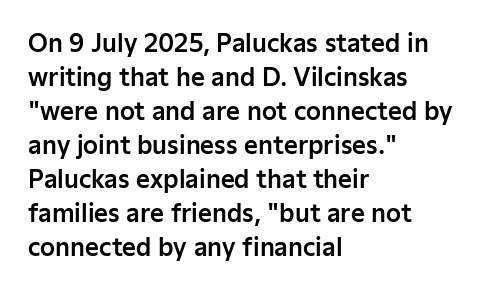
Q: Is the text italic (slanted)? A: No, it is upright.
Q: Is the text underlined? A: No.
Q: How is the paragraph aligned? A: Left-aligned.
Q: Is the spacing between letters normal or unusually wide? A: Normal.
Q: Is the spacing between lines tight, normal or loose? A: Normal.
